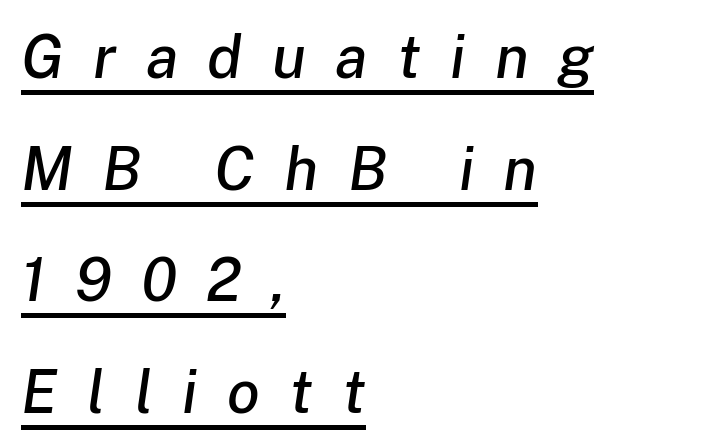
The image shows 60 px text type, italic (leaning right); set left-aligned, line spacing 1.86x, unusually wide letter spacing (+0.49 em), underlined; low stroke contrast and a medium x-height.
